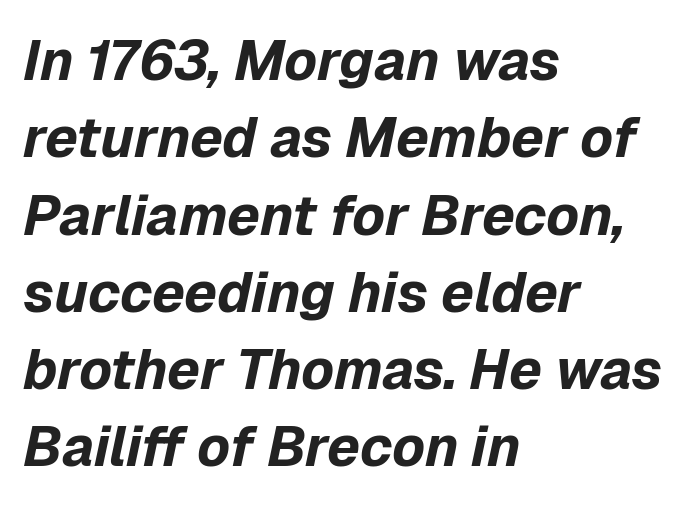
The type is set solid horizontally, with unmodified tracking. The paragraph shown leans on its left margin. Think of a printed novel: that variable character pitch is what you see here. In terms of posture, this sample is oblique.
